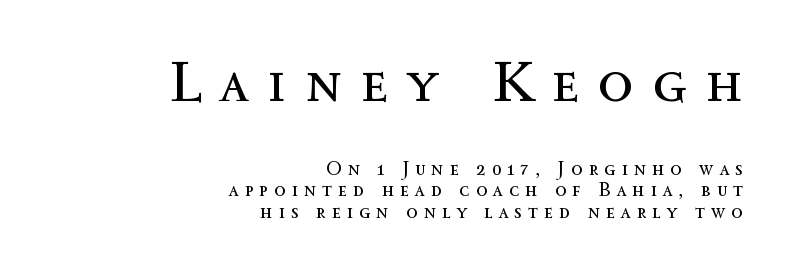
If you measured baseline to baseline, you'd find a short distance. Nope, not italic — everything's standing straight. This reads as an unemphasized weight, regular at the heaviest. The face used here appears at its bigger size in the upper chunk.
